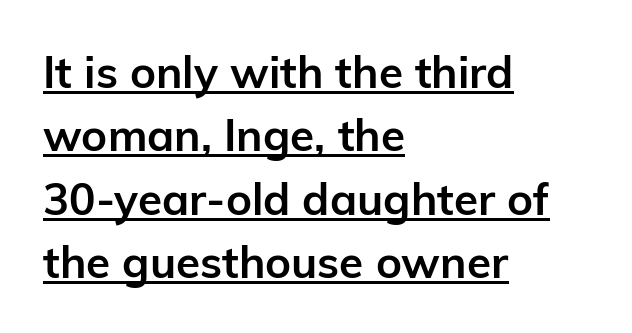
The passage shown is typeset with a sans-serif family. Tall strokes in this sample are plumb rather than angled. If you drew a ruler down the left edge, every line would touch it. The lettering is marked with a stroke running underneath it. Do the characters align in a grid? No, the font is proportional.
